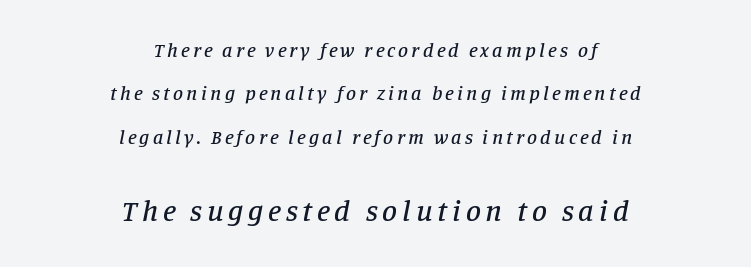
The image shows 30 px serif type, italic (leaning right); set centered, loose line spacing (2.17x), not underlined; the second (bottom) block is 1.5x larger; low stroke contrast and a large x-height.
